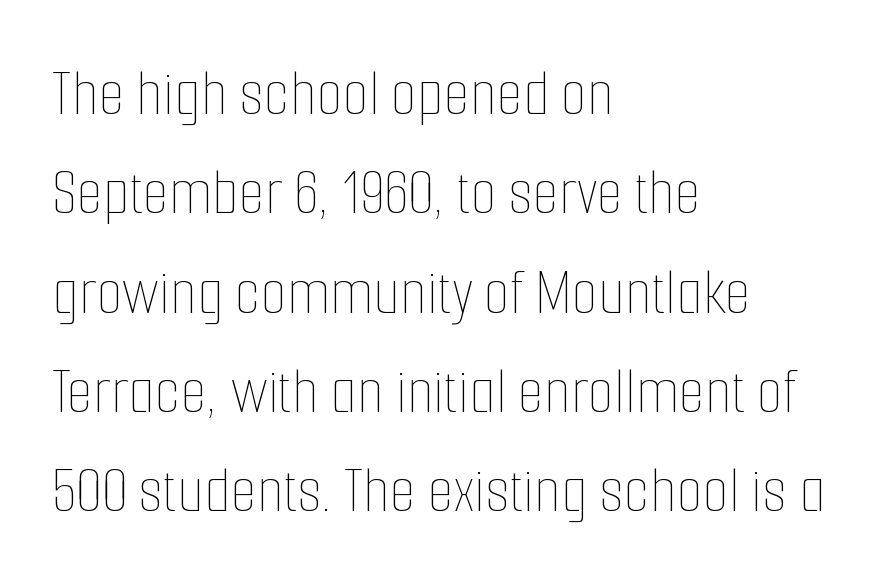
A classic flush-left, rag-right setting is used for this passage. Underlining? Definitely not there. Whoever set this chose a conventional vertical rhythm. The axis of the letterforms is exactly vertical. You could not count columns in this text — the font is proportionally spaced. The gaps between neighbouring characters are ordinary and unremarkable.
